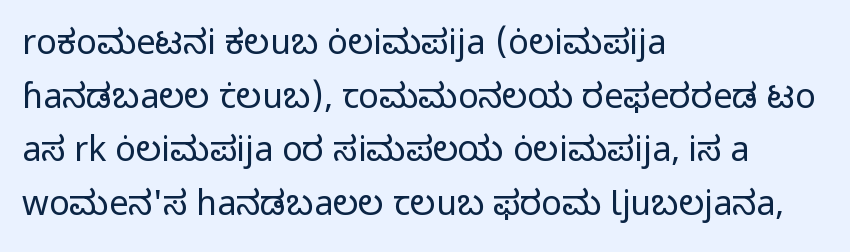
{"serif": "no", "italic": "no", "bold": "no", "weight": "regular", "width": "normal", "stroke_contrast": "low", "x_height": "medium", "monospaced": "no", "underline": "no", "align": "left", "line_spacing": "normal", "line_spacing_ratio": 1.58, "letter_spacing": "normal", "letter_spacing_em": 0.0, "glyph_px": 34}
